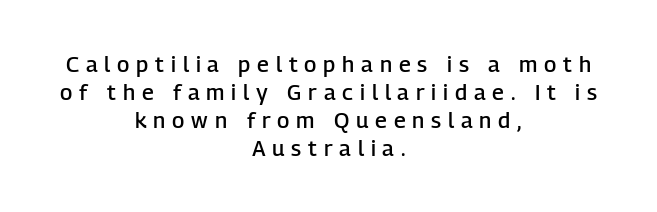
{"italic": "no", "bold": "semi", "underline": "no", "align": "center", "line_spacing": "normal", "line_spacing_ratio": 1.28, "letter_spacing": "wide", "letter_spacing_em": 0.31, "glyph_px": 22}
